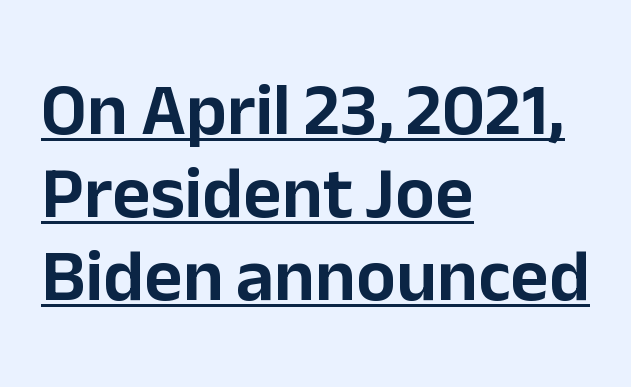
The image shows 74 px sans-serif type, upright; set left-aligned, tight line spacing (1.12x), normal letter spacing, underlined; low stroke contrast and a medium x-height.
